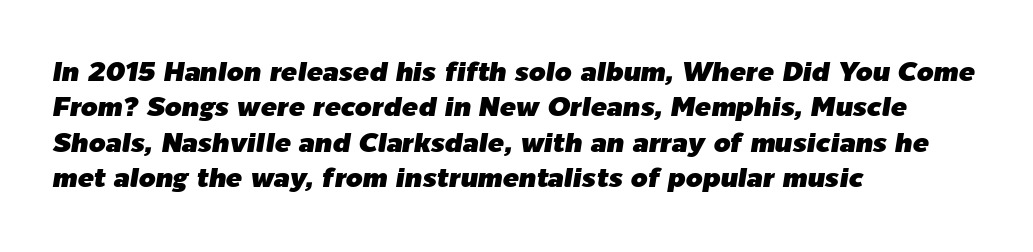
The image shows 27 px text type, italic (leaning right); set left-aligned, normal line spacing (1.31x), normal letter spacing, not underlined.
